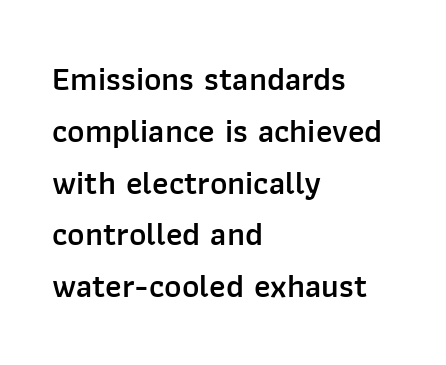
{"serif": "no", "italic": "no", "bold": "semi", "weight": "semibold", "width": "normal", "stroke_contrast": "low", "x_height": "medium", "monospaced": "no", "underline": "no", "align": "left", "line_spacing": "normal", "line_spacing_ratio": 1.57, "letter_spacing": "normal", "letter_spacing_em": 0.0, "glyph_px": 33}
